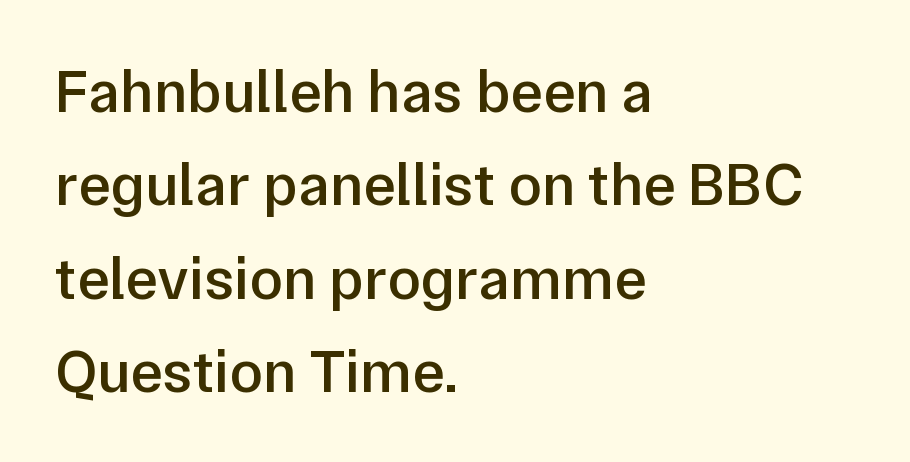
Visually the block forms a straight wall on the left and a jagged coastline on the right. The face used here is proportionally spaced, like ordinary book or web type. Has an underline been added? It has not. Summary of weight: moderately heavy, a semibold. Serif or sans? Sans — the stroke terminals are bare.
